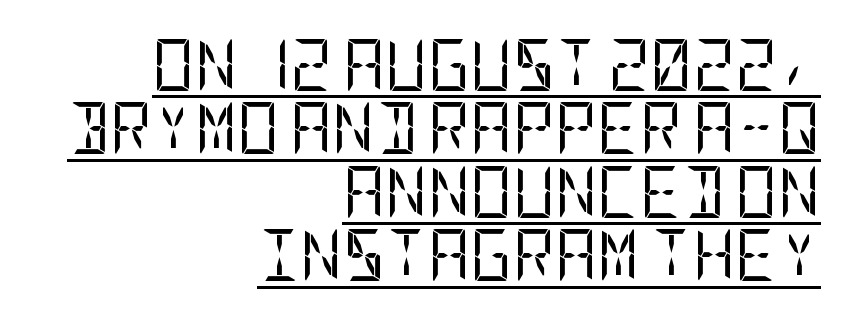
Q: Is the text bold? A: No.
Q: Is the text italic (slanted)? A: No, it is upright.
Q: Is the typeface a serif or a sans-serif typeface? A: Sans-serif.
Q: Is the text underlined? A: Yes.
Q: How is the paragraph aligned? A: Right-aligned.
Q: Is the spacing between letters normal or unusually wide? A: Normal.
Q: Width (condensed, normal, or wide)? A: Condensed.
Q: Stroke contrast? A: Low.
Q: x-height? A: Large.
